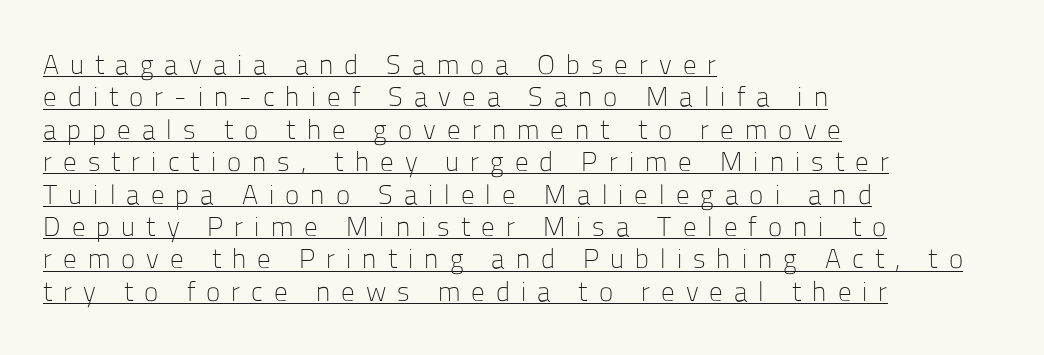
{"italic": "no", "bold": "no", "underline": "yes", "align": "left", "line_spacing_ratio": 1.2, "letter_spacing": "wide", "letter_spacing_em": 0.41, "glyph_px": 27}
